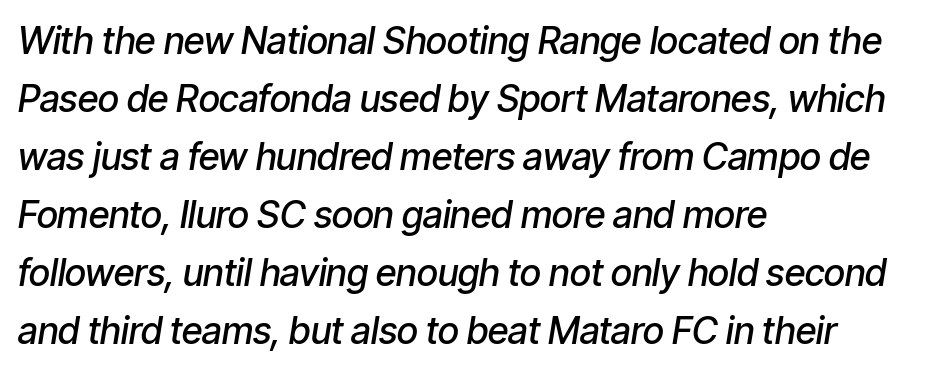
Spacing verdict: proportional, widths tailored to each character. Caption: multi-line text, flush left, ragged right. Honestly, the row spacing looks completely unremarkable. Observe the lean: these are italic letterforms. Plain, unruled lines of type.
